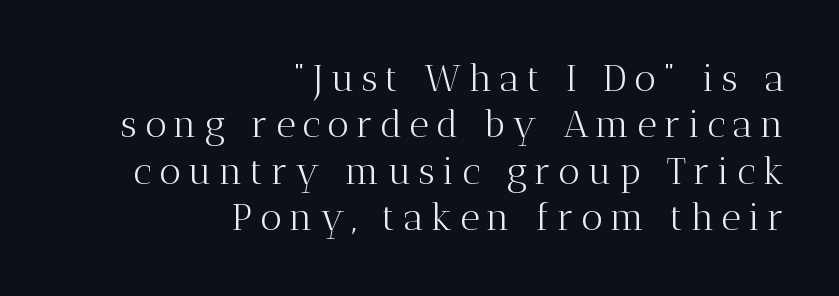
Teacher's note: observe the even right margin — that is flush-right alignment. The font's upright variant was chosen for this text. Nothing heavy about these letters — not bold at all. Note the varied advance widths — an 'i' is clearly narrower than an 'm'. These lines are composed in type with serifs.
